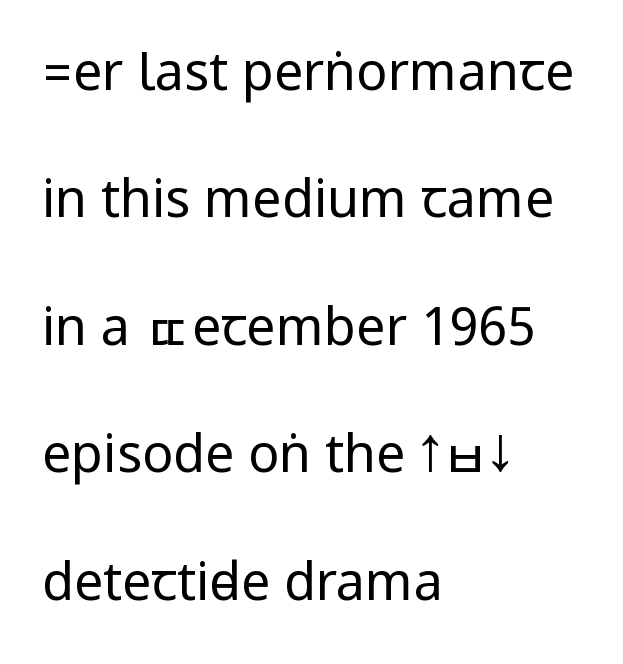
{"serif": "no", "italic": "no", "bold": "no", "weight": "regular", "width": "condensed", "stroke_contrast": "low", "underline": "no", "align": "left", "line_spacing": "loose", "line_spacing_ratio": 2.45, "letter_spacing": "normal", "letter_spacing_em": 0.0, "glyph_px": 52}
